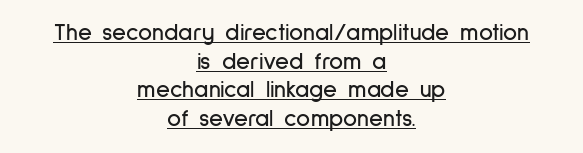
Q: Is the text italic (slanted)? A: No, it is upright.
Q: Is the text underlined? A: Yes.
Q: How is the paragraph aligned? A: Centered.
Q: Is the spacing between letters normal or unusually wide? A: Normal.
